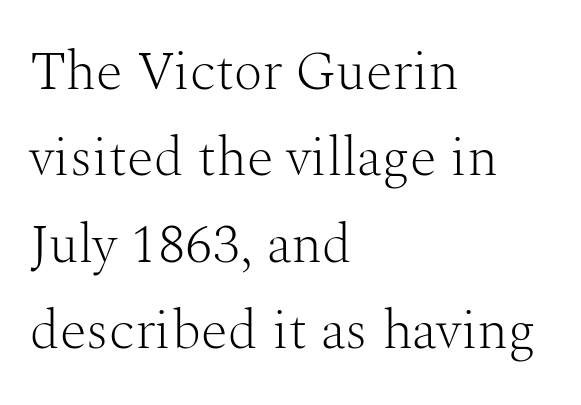
Unbolded letterforms with no extra heft. Spacing between characters is what you'd get straight out of the box. The letters advance in unequal steps, a hallmark of proportional type. Compared with typical paragraphs, the rows here are spaced about the same. A bare baseline throughout the passage.
